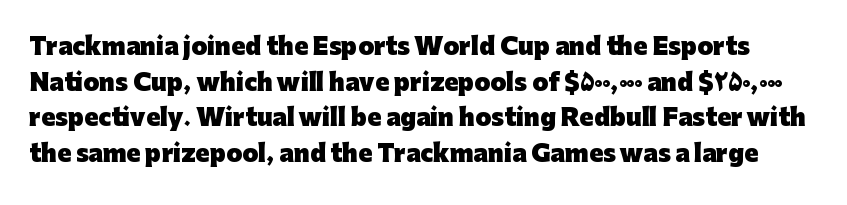
Anything drawn beneath the words? Only blank space. Caption: bold face, heavy strokes. These lines sit exactly where default settings would place them. In terms of posture, this sample is upright. Here the glyphs are tracked normally, forming tight word shapes.
